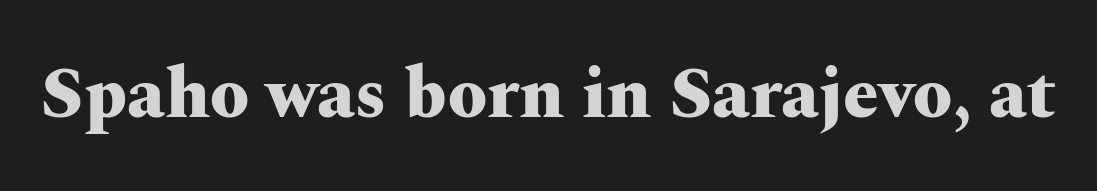
Q: Is the text bold? A: Yes.
Q: Is the text italic (slanted)? A: No, it is upright.
Q: Is the typeface a serif or a sans-serif typeface? A: Serif.
Q: Is the text underlined? A: No.
Q: Is the spacing between letters normal or unusually wide? A: Normal.
Q: Width (condensed, normal, or wide)? A: Wide.
Q: Stroke contrast? A: Medium.
Q: x-height? A: Medium.
Q: Monospaced? A: No.
